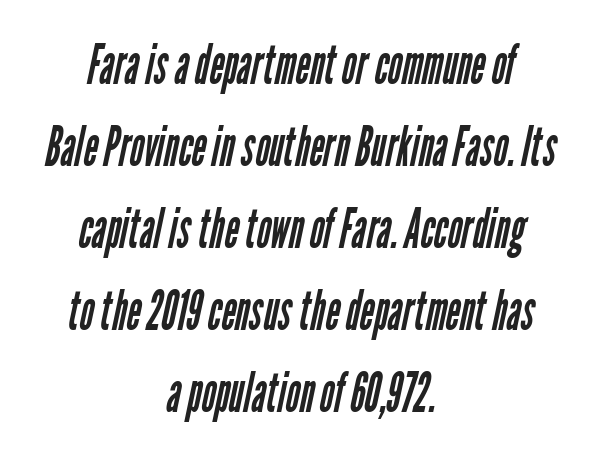
Q: Is the text bold? A: No.
Q: Is the typeface a serif or a sans-serif typeface? A: Sans-serif.
Q: Is the text underlined? A: No.
Q: How is the paragraph aligned? A: Centered.
Q: Is the spacing between letters normal or unusually wide? A: Normal.
Q: Is the spacing between lines tight, normal or loose? A: Normal.
Q: Width (condensed, normal, or wide)? A: Condensed.
Q: Stroke contrast? A: Low.
Q: x-height? A: Medium.
Q: Monospaced? A: No.
